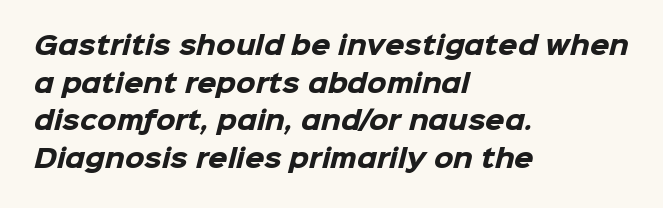
{"bold": "yes", "underline": "no", "align": "left", "line_spacing": "normal", "line_spacing_ratio": 1.51, "letter_spacing": "normal", "letter_spacing_em": 0.0, "glyph_px": 25}
